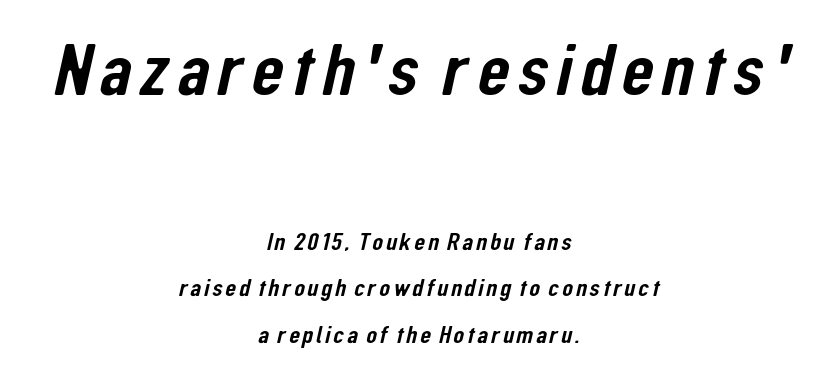
{"serif": "no", "width": "condensed", "stroke_contrast": "low", "x_height": "medium", "monospaced": "no", "underline": "no", "align": "center", "line_spacing_ratio": 1.85, "larger_block": "first", "size_ratio": 2.96, "glyph_px": 74}
